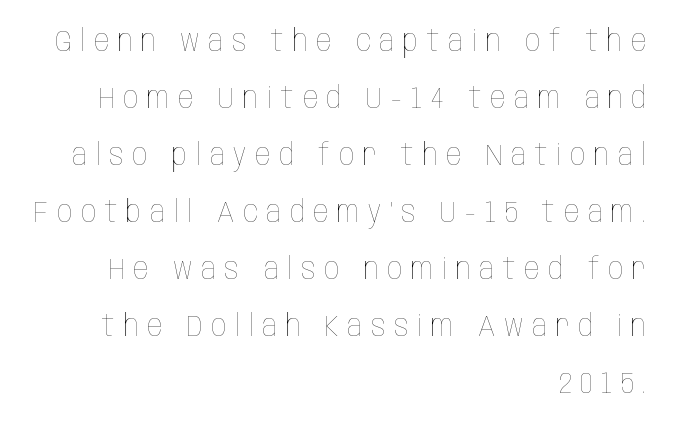
Q: Is the text bold? A: No.
Q: Is the text italic (slanted)? A: No, it is upright.
Q: Is the text underlined? A: No.
Q: How is the paragraph aligned? A: Right-aligned.
Q: Is the spacing between letters normal or unusually wide? A: Unusually wide.
Q: Is the spacing between lines tight, normal or loose? A: Loose.
Q: Width (condensed, normal, or wide)? A: Condensed.
Q: Stroke contrast? A: Low.
Q: x-height? A: Large.
Q: Monospaced? A: No.
